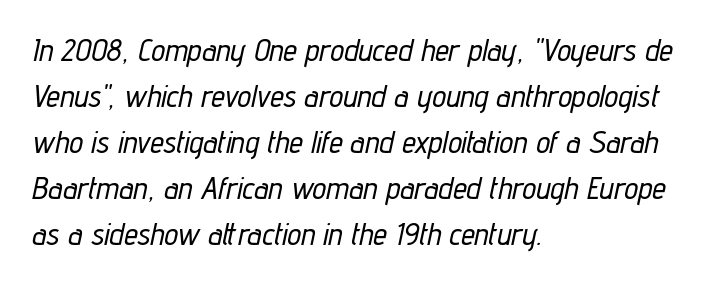
Q: Is the text italic (slanted)? A: Yes, it leans right by about 12 degrees.
Q: Is the text underlined? A: No.
Q: How is the paragraph aligned? A: Left-aligned.
Q: Is the spacing between letters normal or unusually wide? A: Normal.
Q: Is the spacing between lines tight, normal or loose? A: Normal.
Q: Width (condensed, normal, or wide)? A: Condensed.
Q: Stroke contrast? A: Low.
Q: x-height? A: Medium.
Q: Monospaced? A: No.
